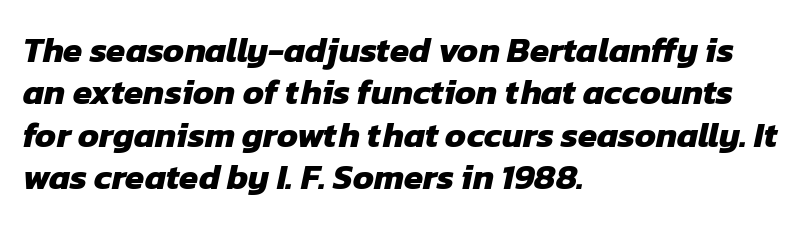
Lines of text with bare space underneath. Character widths vary here, with narrow letters taking less room than wide ones. Each letter's strokes conclude bluntly, with no projecting serifs. This sample is left-justified, so line endings fall wherever the words run out.
